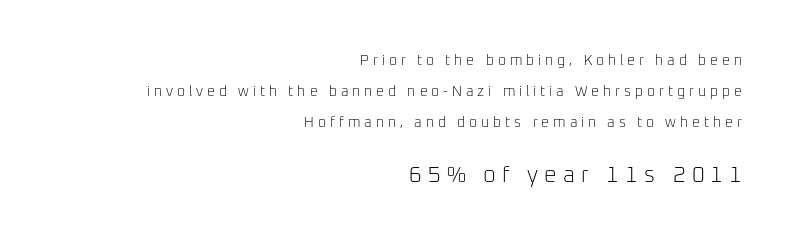
The ragged edge is on the left, which tells us the setting is flush right. Decoration check: the copy has no underline. Leading is clearly above the norm, producing a sparse column. The composition opens small and finishes big. When letters stand straight like this, we call the style roman or upright.
